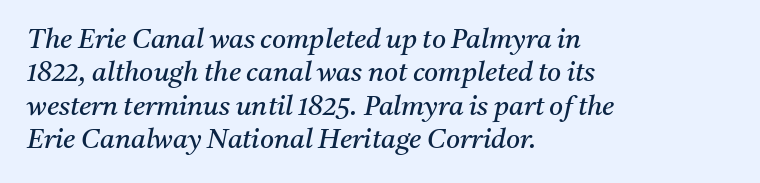
{"italic": "yes", "lean": "right", "slant_degrees": 11, "bold": "no", "underline": "no", "align": "left", "line_spacing_ratio": 1.24, "letter_spacing": "normal", "letter_spacing_em": 0.0, "glyph_px": 27}
